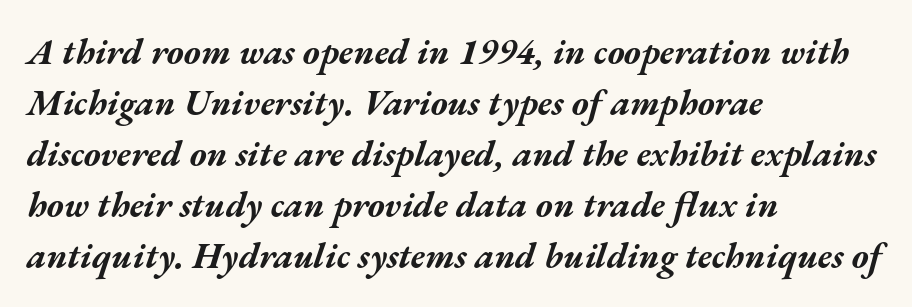
{"italic": "yes", "lean": "right", "slant_degrees": 17, "bold": "yes", "weight": "bold", "width": "wide", "stroke_contrast": "medium", "x_height": "medium", "monospaced": "no", "underline": "no", "align": "left", "line_spacing": "normal", "line_spacing_ratio": 1.42, "letter_spacing": "normal", "letter_spacing_em": 0.0, "glyph_px": 36}
